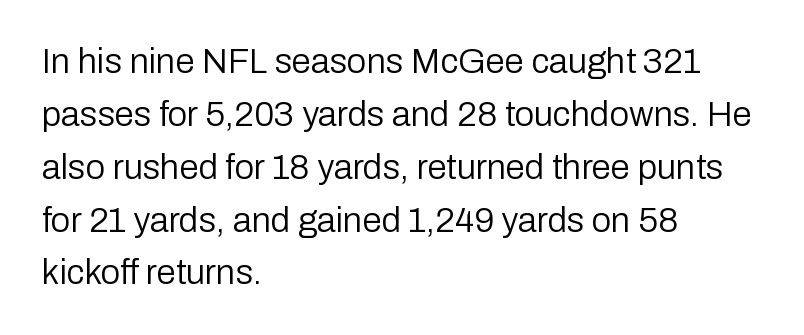
Q: Is the text bold? A: No.
Q: Is the text italic (slanted)? A: No, it is upright.
Q: Is the typeface a serif or a sans-serif typeface? A: Sans-serif.
Q: Is the text underlined? A: No.
Q: How is the paragraph aligned? A: Left-aligned.
Q: Is the spacing between letters normal or unusually wide? A: Normal.
Q: Is the spacing between lines tight, normal or loose? A: Normal.
Q: Width (condensed, normal, or wide)? A: Normal.
Q: Stroke contrast? A: Low.
Q: x-height? A: Medium.
Q: Monospaced? A: No.
